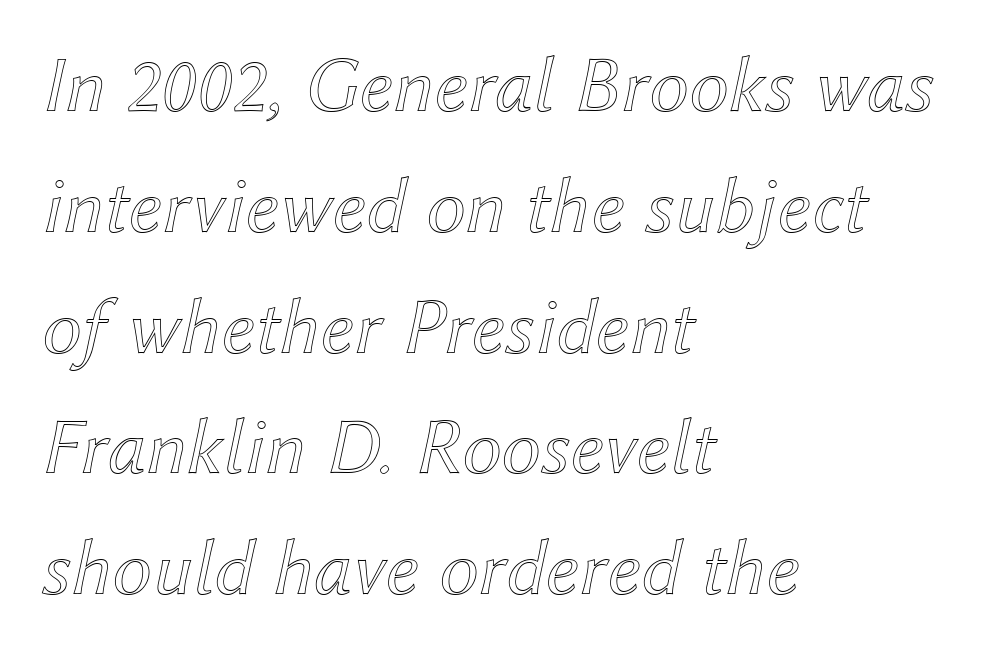
Q: Is the text italic (slanted)? A: Yes, it leans right by about 12 degrees.
Q: Is the text underlined? A: No.
Q: How is the paragraph aligned? A: Left-aligned.
Q: Is the spacing between letters normal or unusually wide? A: Normal.
Q: Is the spacing between lines tight, normal or loose? A: Normal.
Q: Width (condensed, normal, or wide)? A: Normal.
Q: x-height? A: Medium.
Q: Monospaced? A: No.
